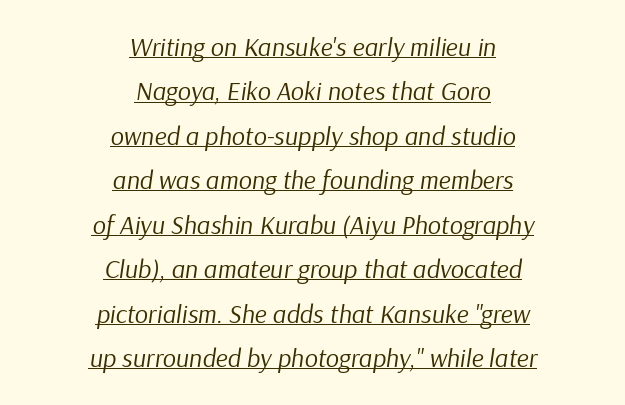
No extra ink here — the face is not bold. The text block is weighted toward neither margin, spreading evenly from the middle. The typography opts for an oblique posture over an upright one. A rule runs beneath these lines of type. You could call the tracking neutral — neither tight nor loose.
